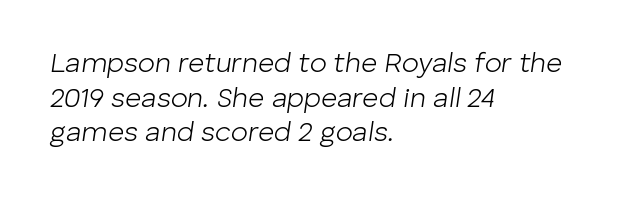
{"italic": "yes", "lean": "right", "slant_degrees": 8, "bold": "no", "weight": "light", "width": "normal", "stroke_contrast": "low", "x_height": "medium", "monospaced": "no", "underline": "no", "align": "left", "line_spacing_ratio": 1.24, "letter_spacing": "normal", "letter_spacing_em": 0.0, "glyph_px": 28}
